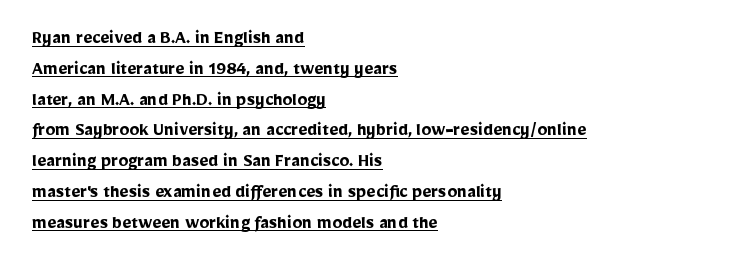
The image shows 20 px bold type, upright; set left-aligned, normal line spacing (1.54x), normal letter spacing, underlined.
